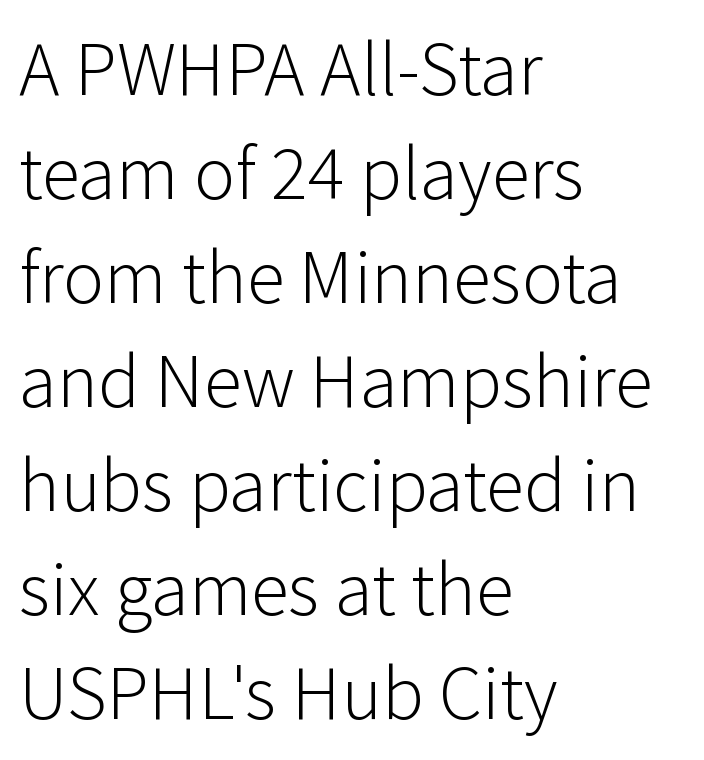
{"serif": "no", "italic": "no", "bold": "no", "weight": "light", "width": "normal", "stroke_contrast": "low", "x_height": "medium", "monospaced": "no", "underline": "no", "align": "left", "line_spacing": "normal", "line_spacing_ratio": 1.35, "letter_spacing": "normal", "letter_spacing_em": 0.0, "glyph_px": 77}
